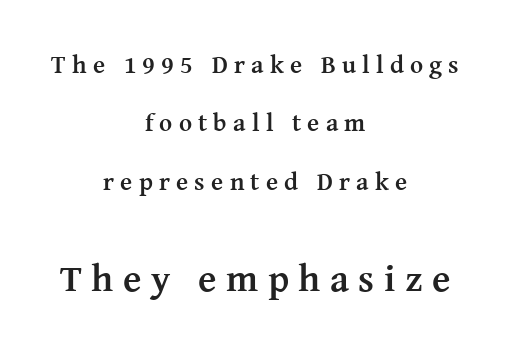
{"serif": "yes", "italic": "no", "bold": "yes", "weight": "semibold", "width": "normal", "stroke_contrast": "medium", "x_height": "medium", "monospaced": "no", "underline": "no", "align": "center", "line_spacing": "loose", "line_spacing_ratio": 2.34, "letter_spacing": "wide", "letter_spacing_em": 0.25, "larger_block": "second", "size_ratio": 1.52, "glyph_px": 38}
